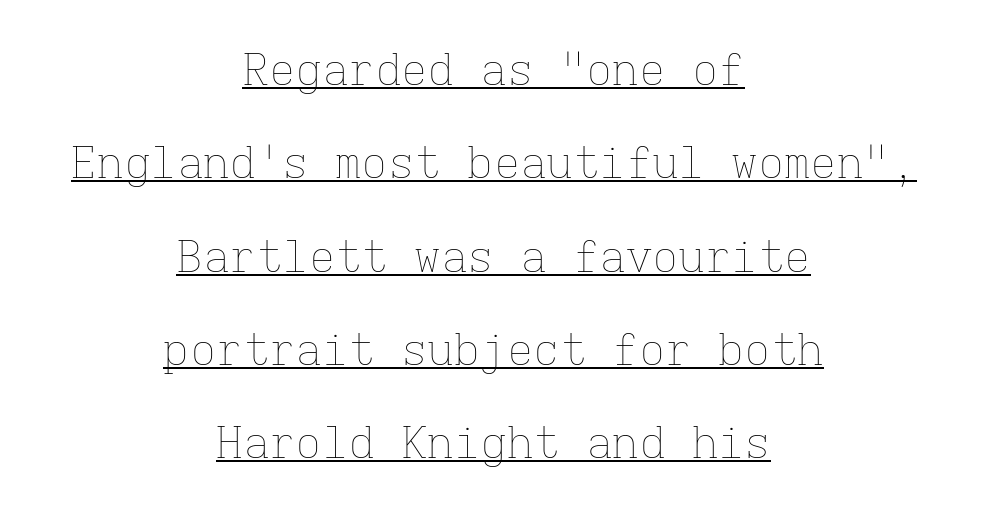
{"italic": "no", "bold": "no", "weight": "thin", "width": "normal", "stroke_contrast": "low", "x_height": "medium", "monospaced": "yes", "underline": "yes", "align": "center", "line_spacing": "loose", "line_spacing_ratio": 2.12, "letter_spacing": "normal", "letter_spacing_em": 0.0, "glyph_px": 44}
